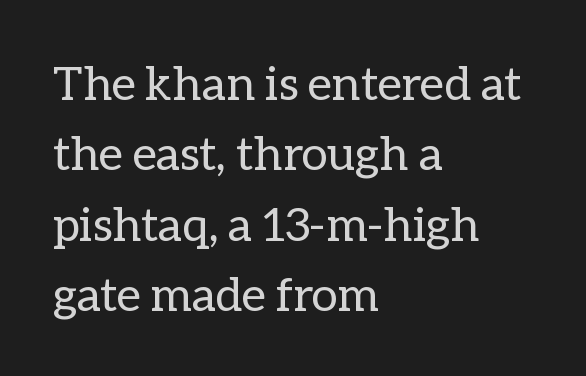
The image shows 47 px regular-weight type, upright; set left-aligned, normal line spacing (1.5x), normal letter spacing, not underlined; low stroke contrast and a medium x-height.
